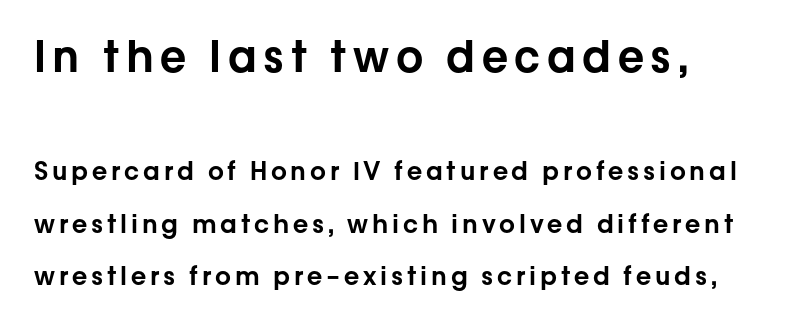
Which margin do the lines hug? The left one — the right edge is uneven. Notice how the stems are strictly vertical — no italics here. Observe the absence of serifs on each vertical stroke in this sample. The glyphs are unaccompanied by any horizontal stroke below them. Note the varied advance widths — an 'i' is clearly narrower than an 'm'.
